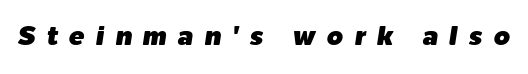
{"italic": "yes", "lean": "right", "slant_degrees": 9, "underline": "no", "letter_spacing": "wide", "letter_spacing_em": 0.42, "glyph_px": 26}
